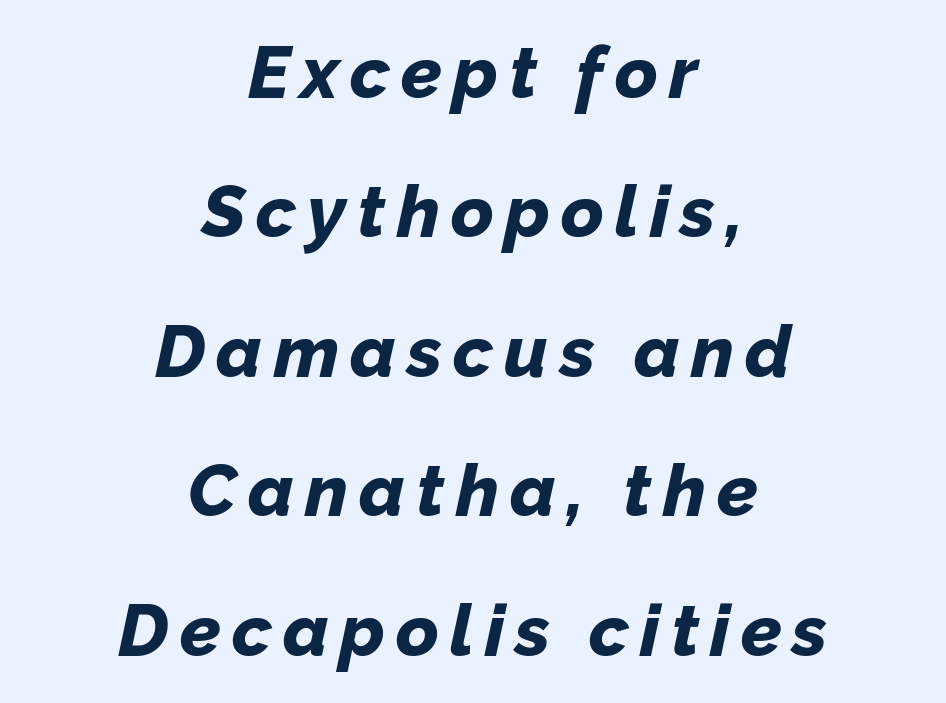
The image shows 73 px bold type, italic (leaning right); set centered, loose line spacing (1.91x), not underlined; low stroke contrast and a medium x-height.
